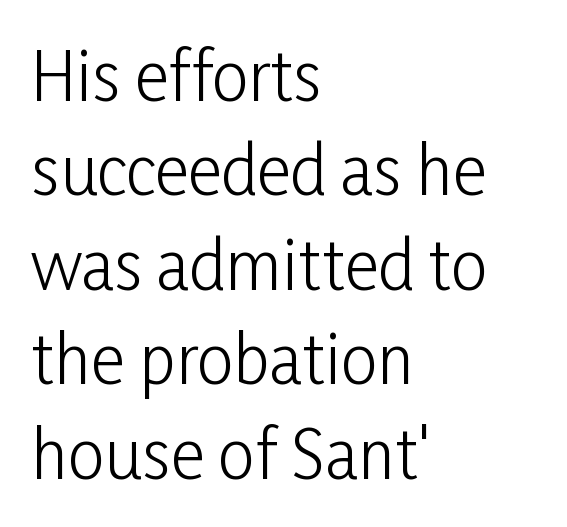
The font is comparable to plain body text, perhaps lighter. Does the copy run flush right? No — it runs flush left. What's the leading like? Ordinary, nothing unusual. You can tell from the bare stems that sans-serif type was used.
